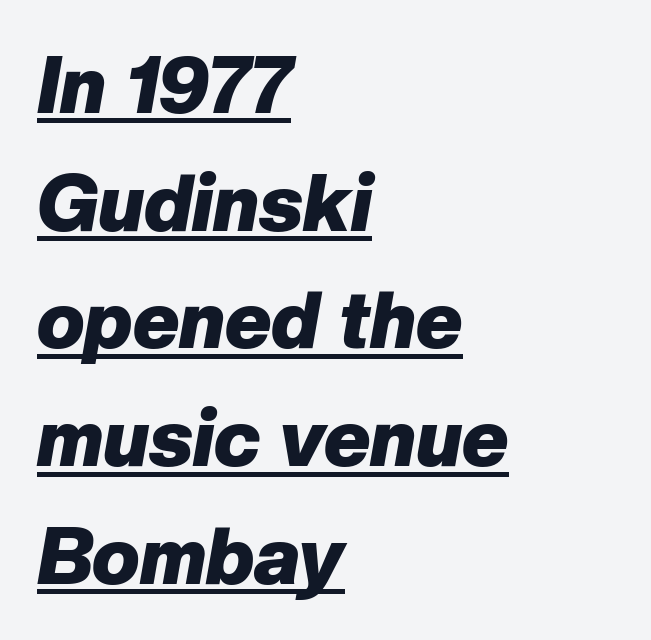
Leading: standard. Each letter keeps its own natural width here, so spacing adapts to shape. The glyphs are accompanied by a horizontal stroke just below them. The letterforms sit shoulder to shoulder at normal distance.
